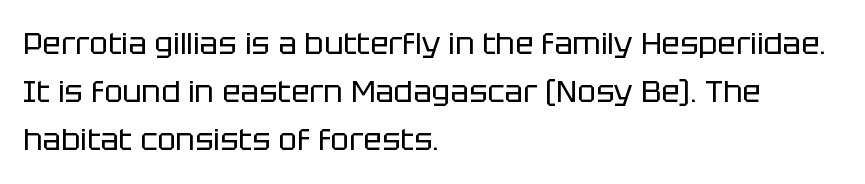
{"serif": "no", "italic": "no", "bold": "no", "weight": "regular", "width": "normal", "stroke_contrast": "low", "x_height": "large", "monospaced": "no", "underline": "no", "align": "left", "line_spacing": "normal", "line_spacing_ratio": 1.55, "letter_spacing": "normal", "letter_spacing_em": 0.0, "glyph_px": 31}
